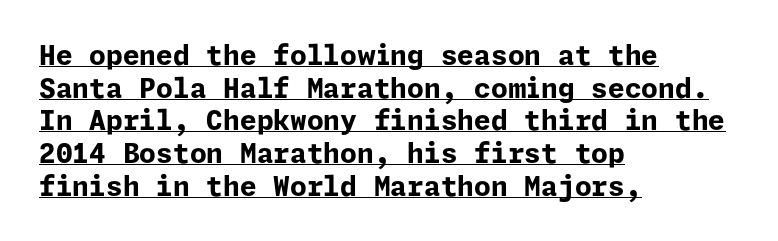
Is there any slant? The stems are plumb. The rendering keeps characters at their native spacing. The passage is arranged the way most books set body copy — flush left. A full-strength bold gives these letters their thick strokes. Underlined type.
